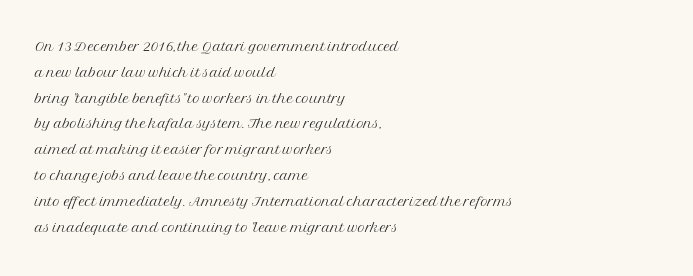
{"bold": "no", "underline": "no", "align": "left", "line_spacing": "normal", "line_spacing_ratio": 1.29, "letter_spacing": "normal", "letter_spacing_em": 0.0, "glyph_px": 20}
